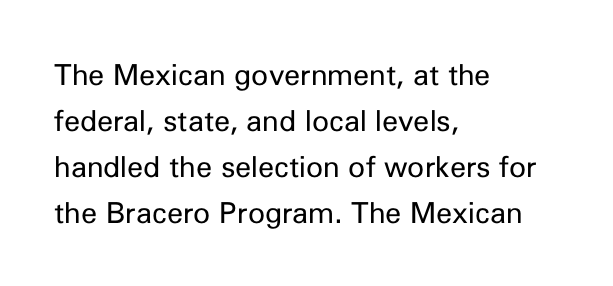
{"serif": "no", "italic": "no", "bold": "no", "weight": "regular", "width": "normal", "stroke_contrast": "low", "x_height": "medium", "monospaced": "no", "underline": "no", "align": "left", "line_spacing": "normal", "line_spacing_ratio": 1.59, "letter_spacing": "normal", "letter_spacing_em": 0.0, "glyph_px": 29}
